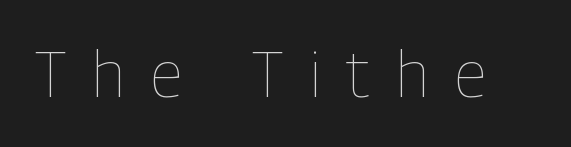
The image shows 64 px thin, condensed type, upright; set unusually wide letter spacing (+0.41 em), not underlined; low stroke contrast and a medium x-height.
